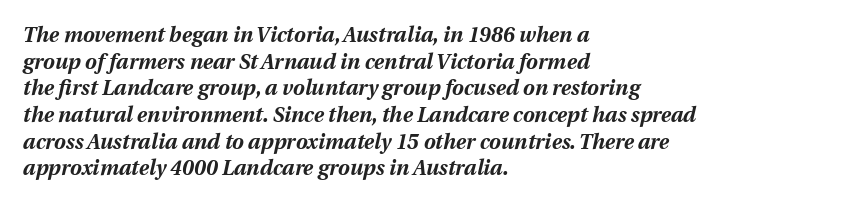
Q: Is the text bold? A: Yes.
Q: Is the text italic (slanted)? A: Yes, it leans right by about 12 degrees.
Q: Is the text underlined? A: No.
Q: How is the paragraph aligned? A: Left-aligned.
Q: Is the spacing between letters normal or unusually wide? A: Normal.
Q: Is the spacing between lines tight, normal or loose? A: Normal.
